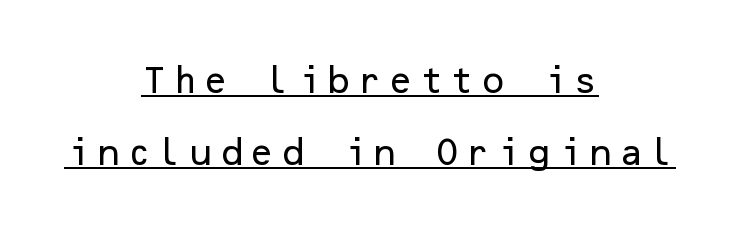
{"serif": "no", "italic": "no", "width": "normal", "stroke_contrast": "low", "x_height": "medium", "underline": "yes", "align": "center", "line_spacing": "loose", "line_spacing_ratio": 2.39, "glyph_px": 30}
